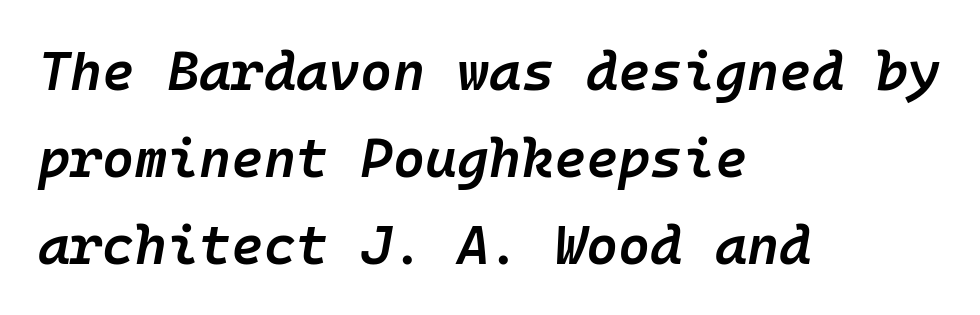
The image shows 55 px semibold type, italic (leaning right), monospaced; set left-aligned, normal line spacing (1.58x), normal letter spacing, not underlined; low stroke contrast and a medium x-height.
